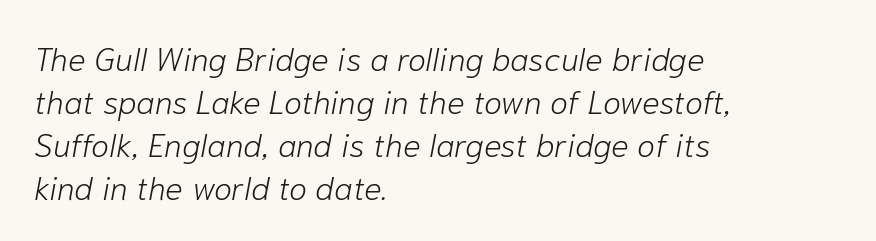
You could call the tracking neutral — neither tight nor loose. Quick note: interline space is typical. The letterforms sit at book weight or below. Each letter keeps its own natural width here, so spacing adapts to shape.
